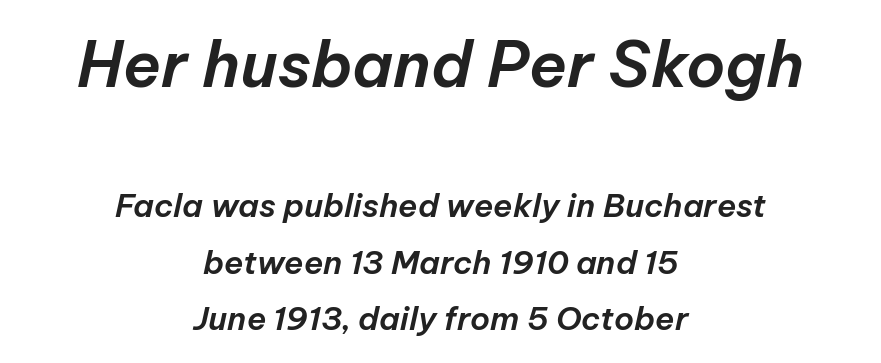
Q: Is the text italic (slanted)? A: Yes, it leans right by about 12 degrees.
Q: Is the text underlined? A: No.
Q: How is the paragraph aligned? A: Centered.
Q: Is the spacing between letters normal or unusually wide? A: Normal.
Q: Which block of text is set in a larger size, the first (top) or the second (bottom)? A: The first (top) one.
Q: Width (condensed, normal, or wide)? A: Normal.
Q: Stroke contrast? A: Low.
Q: x-height? A: Medium.
Q: Monospaced? A: No.
